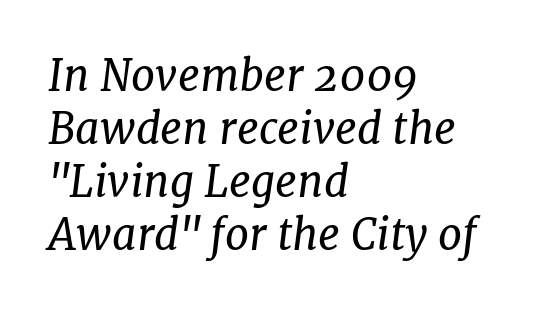
The image shows 43 px regular-weight serif type, italic (leaning right); set left-aligned, line spacing 1.23x, normal letter spacing, not underlined; low stroke contrast and a medium x-height.
